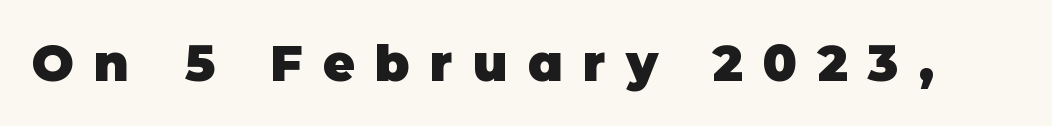
Display-style spreading of the glyphs; the letterfit is very open. Rendered with straight, roman letterforms. Plain, unruled lines of type. You could not count columns in this text — the font is proportionally spaced.
